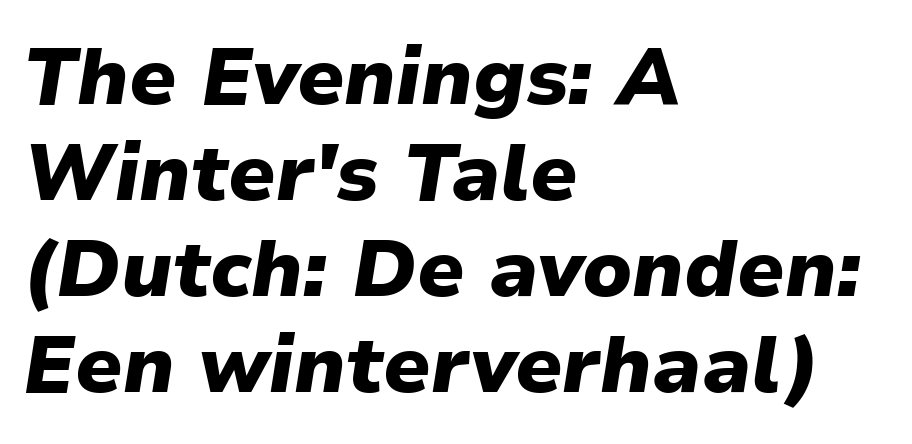
Q: Is the text bold? A: Yes.
Q: Is the text italic (slanted)? A: Yes, it leans right by about 9 degrees.
Q: Is the text underlined? A: No.
Q: How is the paragraph aligned? A: Left-aligned.
Q: Is the spacing between letters normal or unusually wide? A: Normal.
Q: Width (condensed, normal, or wide)? A: Normal.
Q: Stroke contrast? A: Low.
Q: x-height? A: Medium.
Q: Monospaced? A: No.
